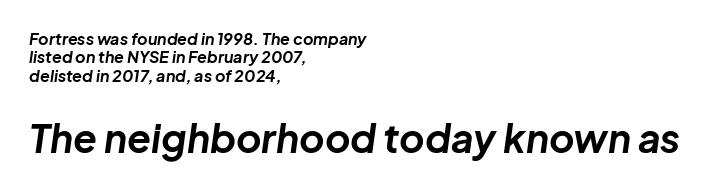
The image shows 39 px bold type, italic (leaning right); set left-aligned, tight line spacing (1.15x), normal letter spacing, not underlined; the second (bottom) block is 2.44x larger; low stroke contrast and a medium x-height.
